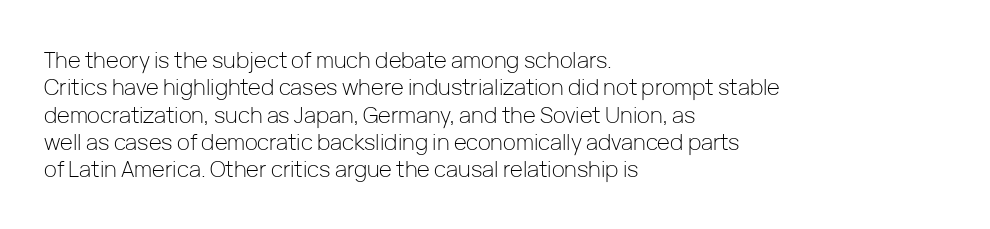
Q: Is the text bold? A: No.
Q: Is the text italic (slanted)? A: No, it is upright.
Q: Is the text underlined? A: No.
Q: How is the paragraph aligned? A: Left-aligned.
Q: Is the spacing between letters normal or unusually wide? A: Normal.
